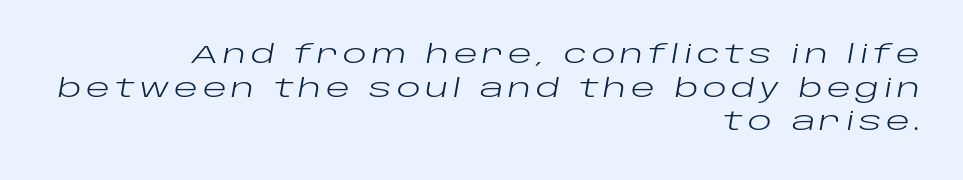
The image shows 25 px text type, italic (leaning right); set right-aligned, normal line spacing (1.35x), not underlined.
